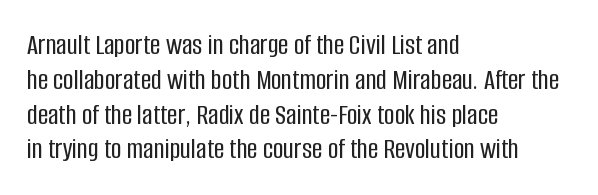
{"serif": "no", "italic": "no", "width": "condensed", "stroke_contrast": "low", "x_height": "large", "monospaced": "no", "underline": "no", "align": "left", "line_spacing_ratio": 1.2, "letter_spacing": "normal", "letter_spacing_em": 0.0, "glyph_px": 29}
